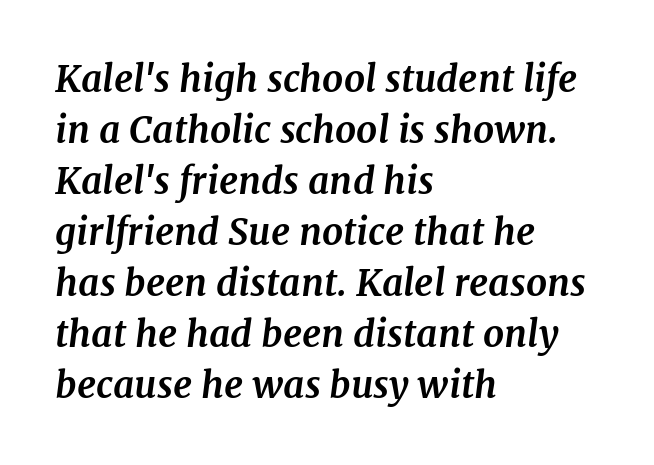
Serifs: yes, visible at the terminals of the letterforms. How are the letters spaced? Ordinarily, with no added tracking. Looks like regular typesetting: each glyph gets only the width it needs. Typesetter's note: full bold, strokes at maximum text heaviness.
